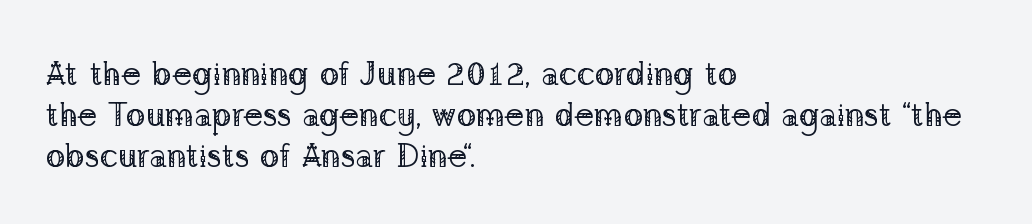
Each stroke keeps to a modest, everyday thickness or less. These lines are rendered in a variable-pitch font. One-word summary of the alignment: left. Upright lettering throughout.
